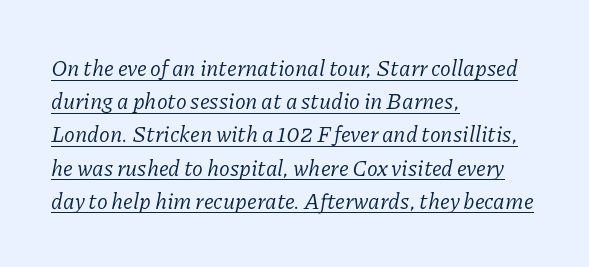
The image shows 22 px text type, italic (leaning right); set left-aligned, normal line spacing (1.51x), normal letter spacing, underlined.
